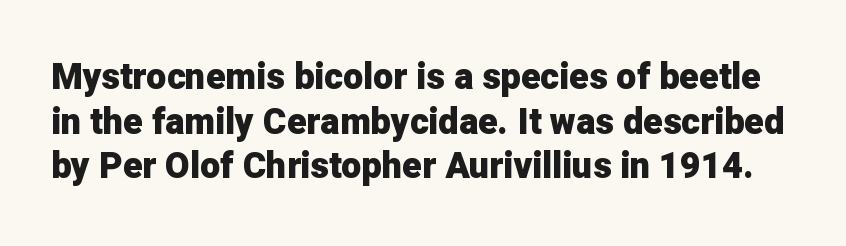
Q: Is the text bold? A: Yes.
Q: Is the text italic (slanted)? A: No, it is upright.
Q: Is the typeface a serif or a sans-serif typeface? A: Sans-serif.
Q: Is the text underlined? A: No.
Q: Is the spacing between letters normal or unusually wide? A: Normal.
Q: Width (condensed, normal, or wide)? A: Normal.
Q: Stroke contrast? A: Low.
Q: x-height? A: Medium.
Q: Monospaced? A: No.
